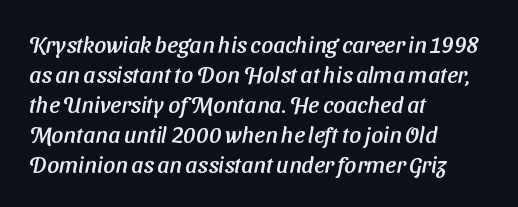
Underlining? Definitely not there. The passage is arranged the way most books set body copy — flush left. The tracking reads as untouched default to a designer's eye. Regarding leading, the lines here are spaced in the standard way.
